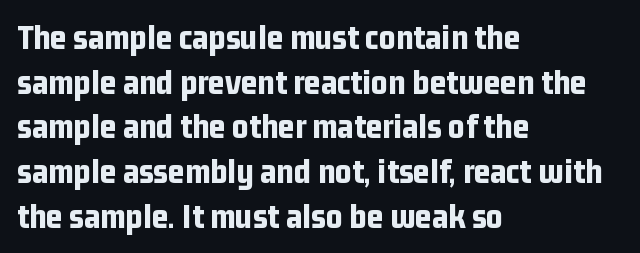
{"serif": "no", "italic": "no", "bold": "yes", "weight": "bold", "width": "condensed", "stroke_contrast": "low", "x_height": "medium", "monospaced": "no", "underline": "no", "align": "left", "line_spacing_ratio": 1.24, "letter_spacing": "normal", "letter_spacing_em": 0.0, "glyph_px": 36}
